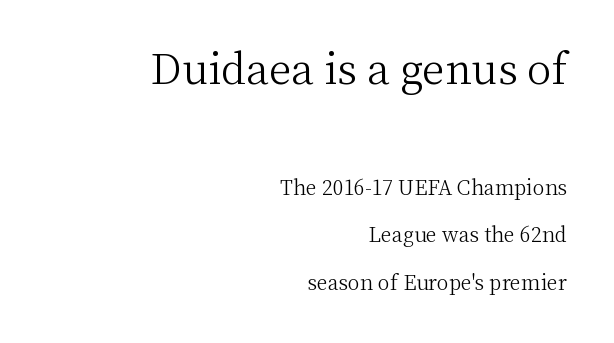
Q: Is the text bold? A: No.
Q: Is the text italic (slanted)? A: No, it is upright.
Q: Is the typeface a serif or a sans-serif typeface? A: Serif.
Q: Is the text underlined? A: No.
Q: How is the paragraph aligned? A: Right-aligned.
Q: Is the spacing between letters normal or unusually wide? A: Normal.
Q: Is the spacing between lines tight, normal or loose? A: Loose.
Q: Which block of text is set in a larger size, the first (top) or the second (bottom)? A: The first (top) one.
Q: Width (condensed, normal, or wide)? A: Normal.
Q: Stroke contrast? A: Medium.
Q: x-height? A: Medium.
Q: Monospaced? A: No.
